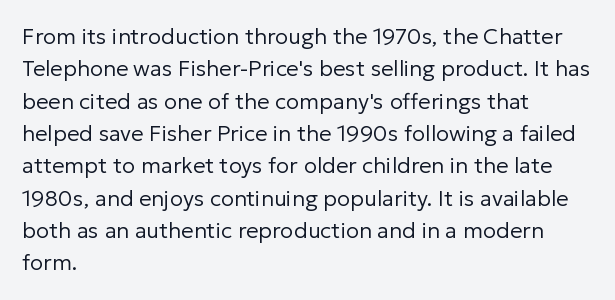
Does extra space separate the letters? No, they use regular spacing. Compared with a typical body face, this is equally light or lighter still. Casual observation: everything's shoved over to the left. This sample keeps an unexceptional amount of space between lines.
